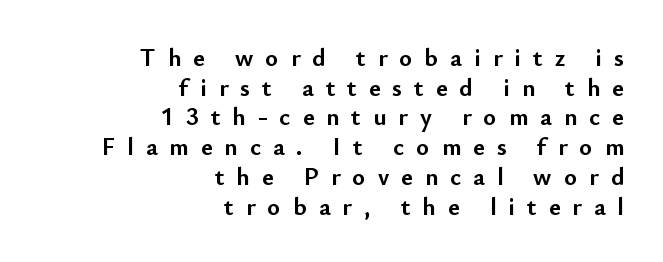
Q: Is the text bold? A: Yes.
Q: Is the text italic (slanted)? A: No, it is upright.
Q: Is the text underlined? A: No.
Q: How is the paragraph aligned? A: Right-aligned.
Q: Is the spacing between letters normal or unusually wide? A: Unusually wide.
